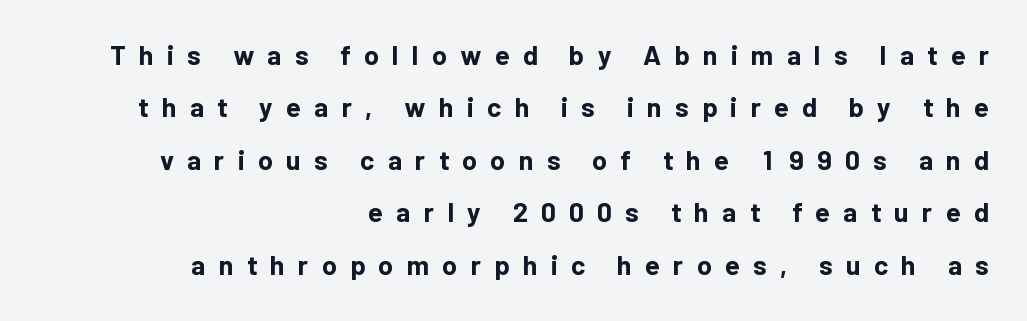
{"italic": "no", "bold": "yes", "underline": "no", "align": "right", "line_spacing": "loose", "line_spacing_ratio": 1.94, "letter_spacing": "wide", "letter_spacing_em": 0.49, "glyph_px": 27}
